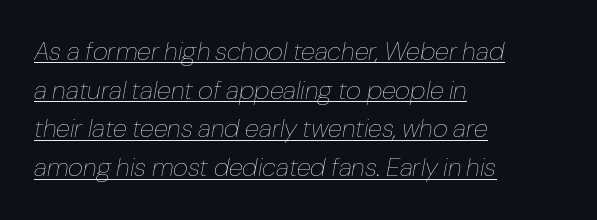
The image shows 26 px text type, italic (leaning right); set left-aligned, normal line spacing (1.49x), normal letter spacing, underlined.
